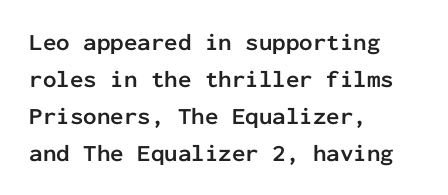
{"italic": "no", "bold": "yes", "underline": "no", "align": "left", "line_spacing": "normal", "line_spacing_ratio": 1.54, "letter_spacing": "normal", "letter_spacing_em": 0.0, "glyph_px": 24}
